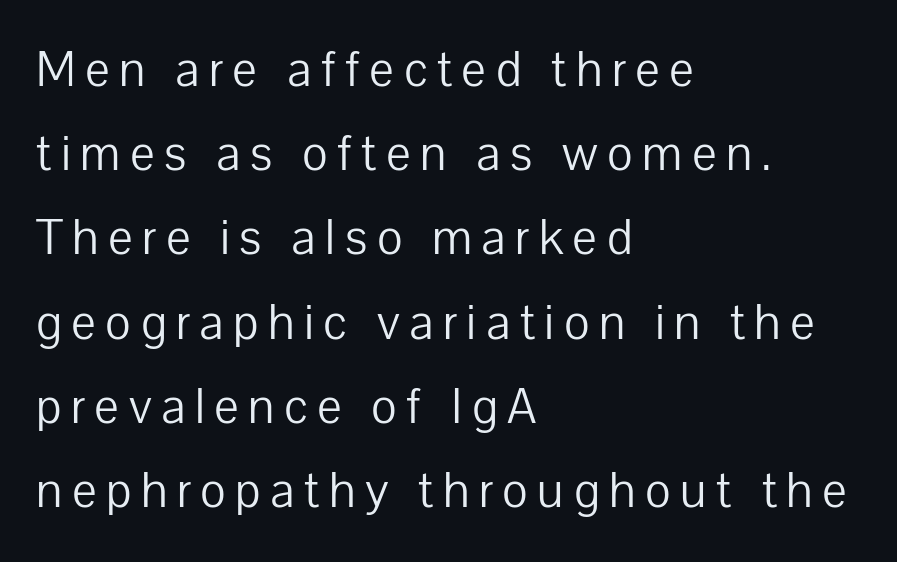
{"serif": "no", "italic": "no", "bold": "no", "weight": "light", "width": "normal", "stroke_contrast": "low", "x_height": "medium", "monospaced": "no", "underline": "no", "align": "left", "line_spacing": "normal", "line_spacing_ratio": 1.62, "glyph_px": 52}
